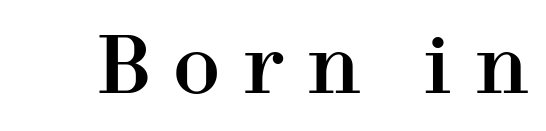
Q: Is the text italic (slanted)? A: No, it is upright.
Q: Is the typeface a serif or a sans-serif typeface? A: Serif.
Q: Is the text underlined? A: No.
Q: Is the spacing between letters normal or unusually wide? A: Unusually wide.
Q: Width (condensed, normal, or wide)? A: Normal.
Q: Stroke contrast? A: High.
Q: x-height? A: Medium.
Q: Monospaced? A: No.
